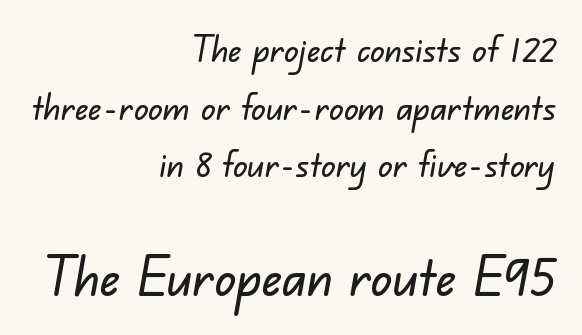
Reading down the block, your eye finds every line finishing at a fixed right position. The glyphs in this specimen are sans serif. Is this a fixed-width face? No — the glyphs have proportional, varying widths. Anything drawn beneath the words? Only blank space.
